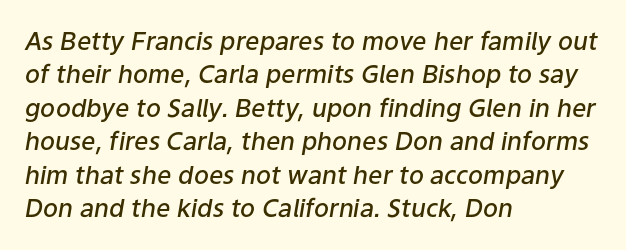
The letterforms sit shoulder to shoulder at normal distance. The glyphs have the mass of a demibold cut, below bold. These lines stack with their left ends in a neat column. Quick note: interline space is typical. The font's italic variant was chosen for this text. Any mark beneath the type? The region is blank.
